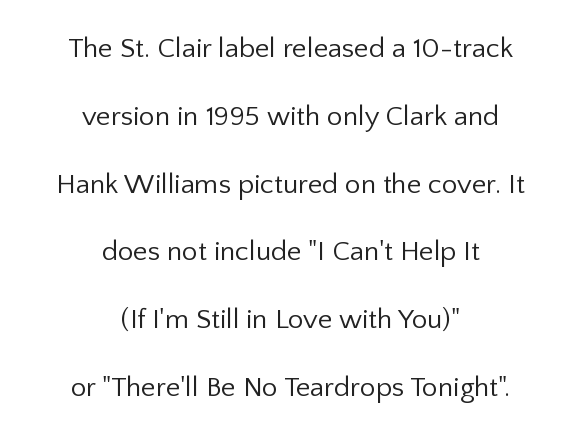
The image shows 28 px regular-weight sans-serif type, upright; set centered, loose line spacing (2.42x), normal letter spacing, not underlined; low stroke contrast and a medium x-height.
